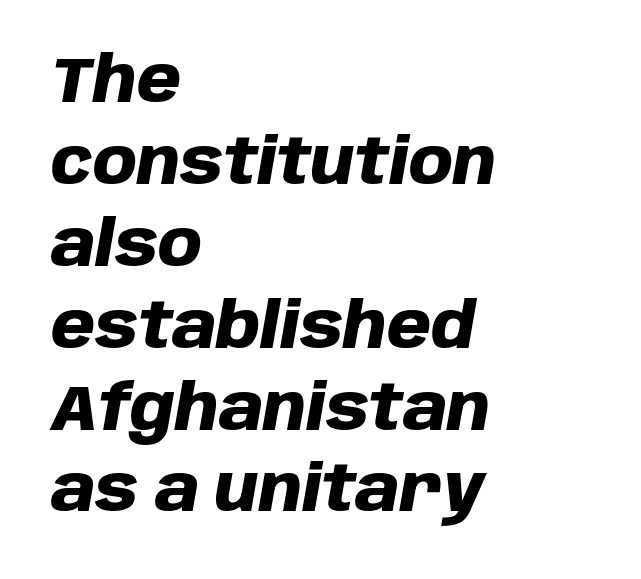
The image shows 63 px heavy type, italic (leaning right); set left-aligned, normal line spacing (1.3x), normal letter spacing, not underlined; low stroke contrast and a large x-height.
